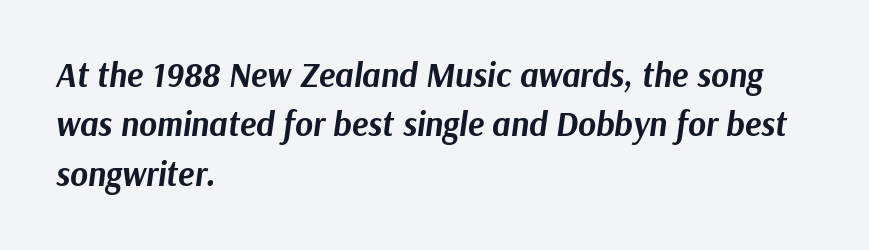
These lines were composed using italics. The setting favours the left margin, as ordinary paragraphs usually do. Spacing verdict: proportional, widths tailored to each character. Is the letter spacing exaggerated? No — it looks like the ordinary default. On the weight axis this lands at bold, roughly 700.
